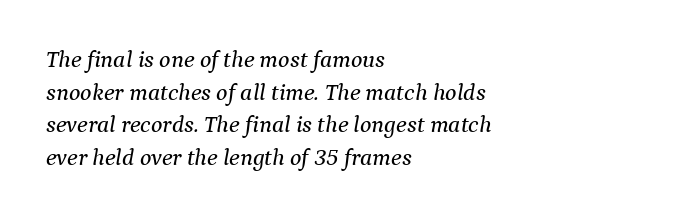
{"italic": "yes", "lean": "right", "slant_degrees": 9, "underline": "no", "align": "left", "line_spacing": "normal", "line_spacing_ratio": 1.36, "letter_spacing": "normal", "letter_spacing_em": 0.0, "glyph_px": 24}
